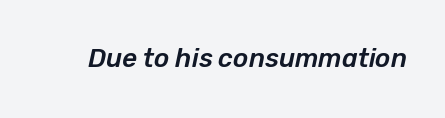
Nothing unusual about the tracking: characters are spaced as the font intends. The area under the type is left untouched. The glyphs look as if they've been sheared to an angle.
